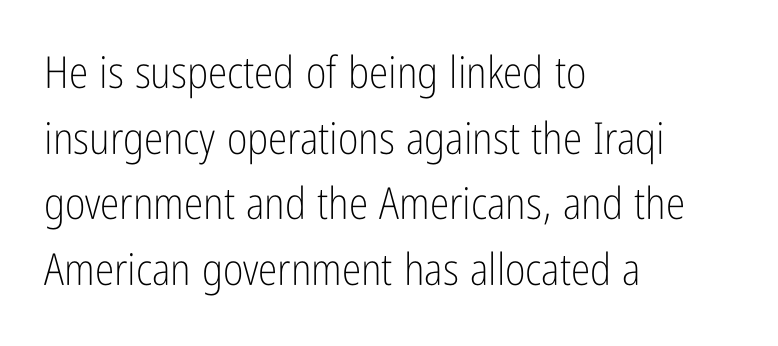
{"serif": "no", "italic": "no", "bold": "no", "weight": "light", "width": "condensed", "stroke_contrast": "low", "x_height": "medium", "monospaced": "no", "underline": "no", "align": "left", "line_spacing": "normal", "line_spacing_ratio": 1.49, "letter_spacing": "normal", "letter_spacing_em": 0.0, "glyph_px": 44}
